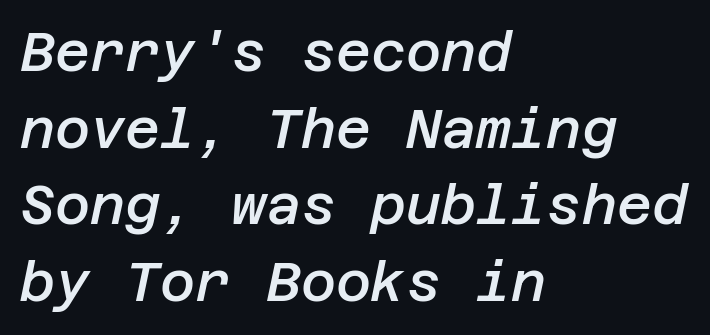
Q: Is the text bold? A: Semi-bold.
Q: Is the text italic (slanted)? A: Yes, it leans right by about 12 degrees.
Q: Is the text underlined? A: No.
Q: How is the paragraph aligned? A: Left-aligned.
Q: Is the spacing between letters normal or unusually wide? A: Normal.
Q: Is the spacing between lines tight, normal or loose? A: Normal.
Q: Width (condensed, normal, or wide)? A: Normal.
Q: Stroke contrast? A: Low.
Q: x-height? A: Large.
